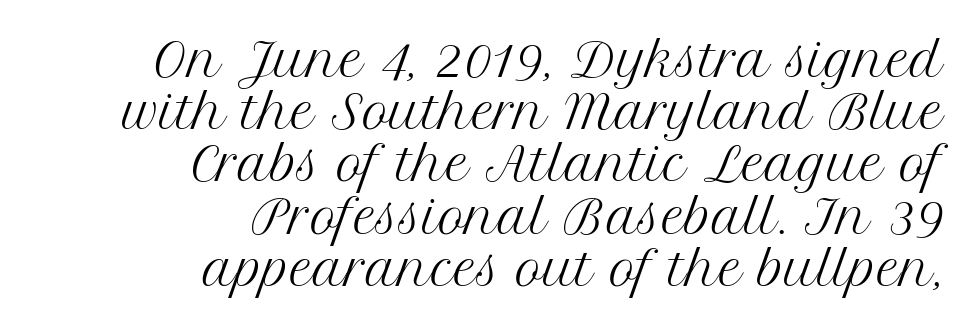
The image shows 45 px regular-weight type; set right-aligned, line spacing 1.16x, normal letter spacing, not underlined; medium stroke contrast and a medium x-height.
